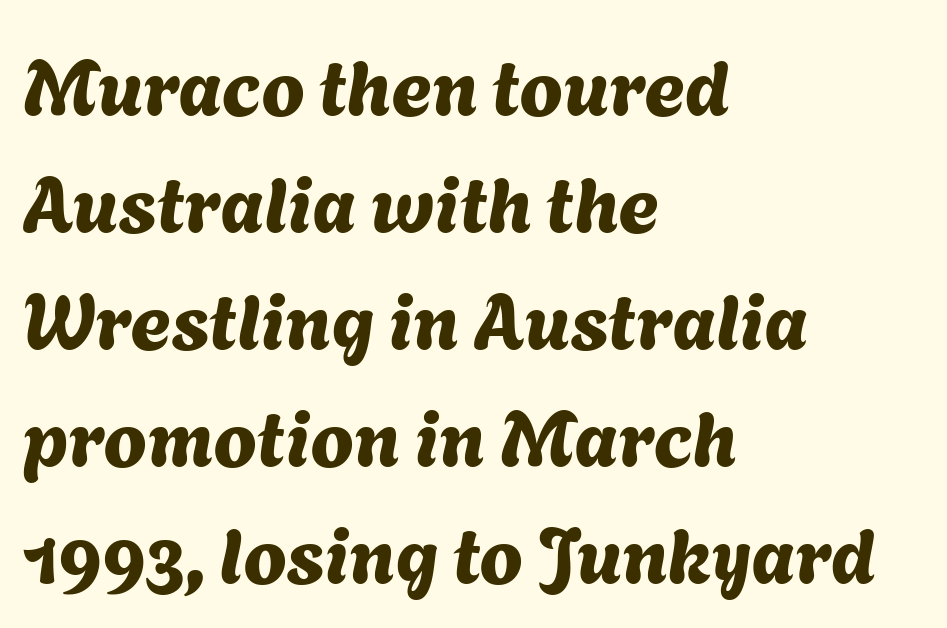
{"serif": "no", "width": "normal", "stroke_contrast": "medium", "x_height": "medium", "monospaced": "no", "underline": "no", "align": "left", "line_spacing": "normal", "line_spacing_ratio": 1.5, "letter_spacing": "normal", "letter_spacing_em": 0.0, "glyph_px": 78}
